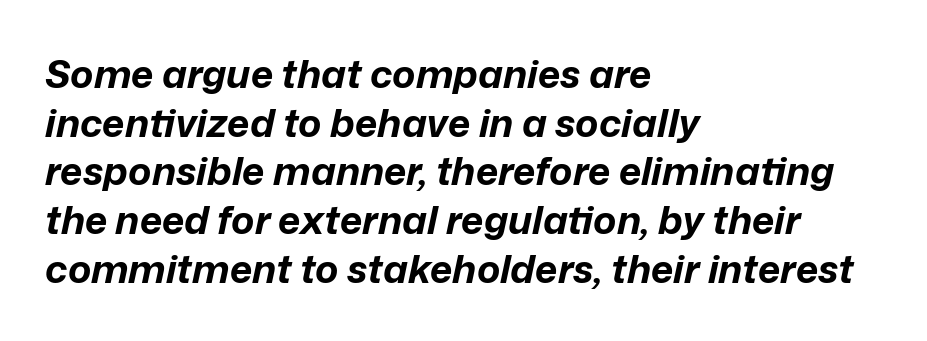
{"italic": "yes", "lean": "right", "slant_degrees": 12, "bold": "yes", "weight": "bold", "width": "normal", "stroke_contrast": "low", "x_height": "medium", "monospaced": "no", "underline": "no", "align": "left", "line_spacing": "normal", "line_spacing_ratio": 1.25, "letter_spacing": "normal", "letter_spacing_em": 0.0, "glyph_px": 39}
